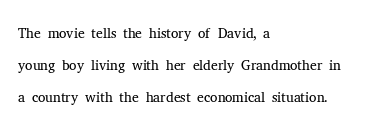
Q: Is the text bold? A: No.
Q: Is the text italic (slanted)? A: No, it is upright.
Q: Is the text underlined? A: No.
Q: How is the paragraph aligned? A: Left-aligned.
Q: Is the spacing between letters normal or unusually wide? A: Normal.
Q: Is the spacing between lines tight, normal or loose? A: Normal.
